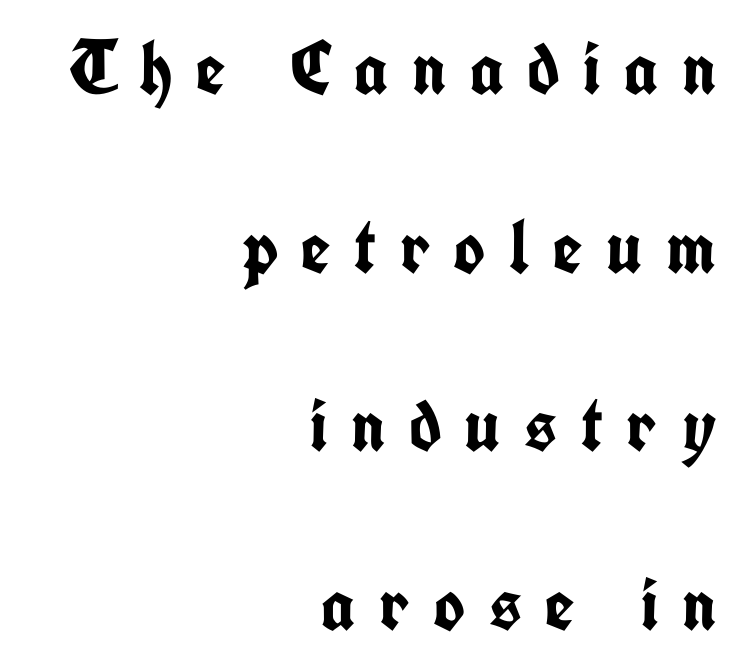
Q: Is the text bold? A: Yes.
Q: Is the text italic (slanted)? A: No, it is upright.
Q: Is the typeface a serif or a sans-serif typeface? A: Sans-serif.
Q: Is the text underlined? A: No.
Q: How is the paragraph aligned? A: Right-aligned.
Q: Is the spacing between letters normal or unusually wide? A: Unusually wide.
Q: Is the spacing between lines tight, normal or loose? A: Loose.
Q: Width (condensed, normal, or wide)? A: Condensed.
Q: Stroke contrast? A: Low.
Q: x-height? A: Medium.
Q: Monospaced? A: No.
